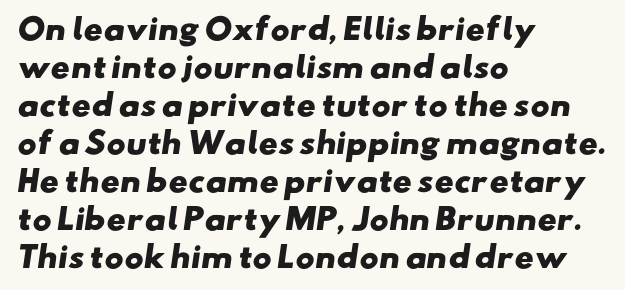
The image shows 29 px heavy, wide sans-serif type; set left-aligned, normal line spacing (1.31x), normal letter spacing, not underlined; low stroke contrast and a small x-height.
